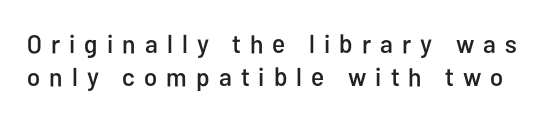
{"italic": "no", "underline": "no", "line_spacing": "normal", "line_spacing_ratio": 1.27, "letter_spacing": "wide", "letter_spacing_em": 0.35, "glyph_px": 26}
